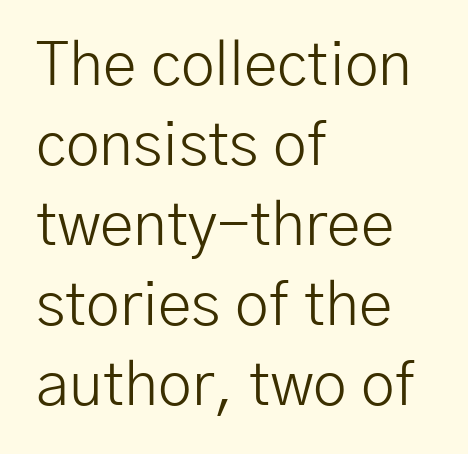
Examine the stroke ends and you'll find no serifs. Glyph-to-glyph distance matches everyday printed text. Which margin do the lines hug? The left one — the right edge is uneven. The face looks like a standard text weight, possibly lighter.
